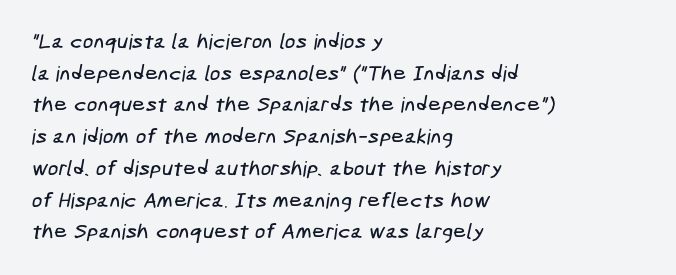
{"underline": "no", "align": "left", "line_spacing": "normal", "line_spacing_ratio": 1.51, "letter_spacing": "normal", "letter_spacing_em": 0.0, "glyph_px": 21}
